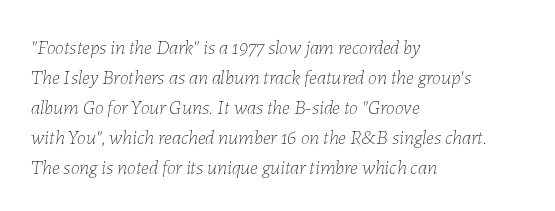
{"italic": "yes", "lean": "right", "slant_degrees": 7, "bold": "no", "underline": "no", "align": "left", "line_spacing": "normal", "line_spacing_ratio": 1.5, "letter_spacing": "normal", "letter_spacing_em": 0.0, "glyph_px": 20}
